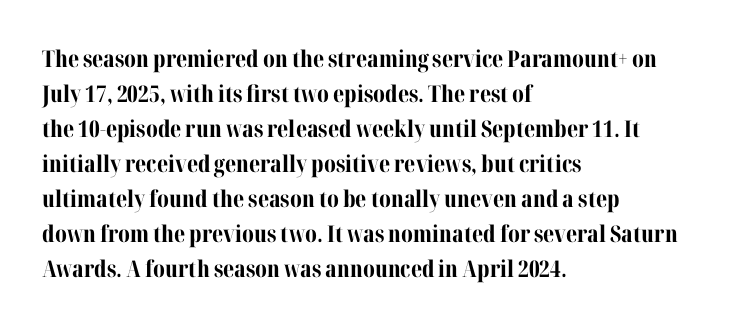
{"italic": "no", "bold": "yes", "underline": "no", "align": "left", "line_spacing": "normal", "line_spacing_ratio": 1.52, "letter_spacing": "normal", "letter_spacing_em": 0.0, "glyph_px": 23}
